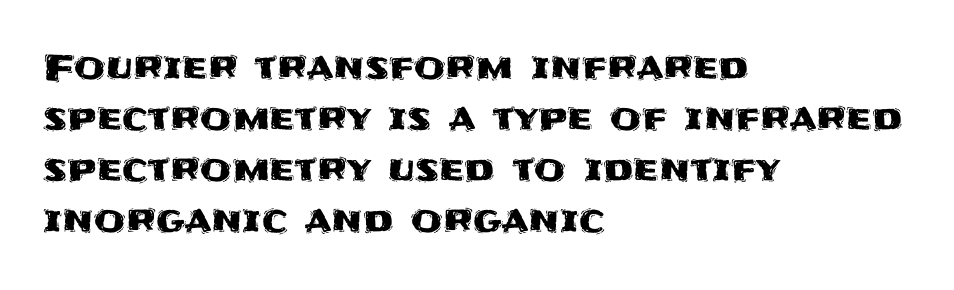
Nobody touched the tracking dial on this one. Think of a printed novel: that variable character pitch is what you see here. Students, observe: this is what conventionally led text looks like. Check where the strokes stop: nothing finishes them off — pure sans.
